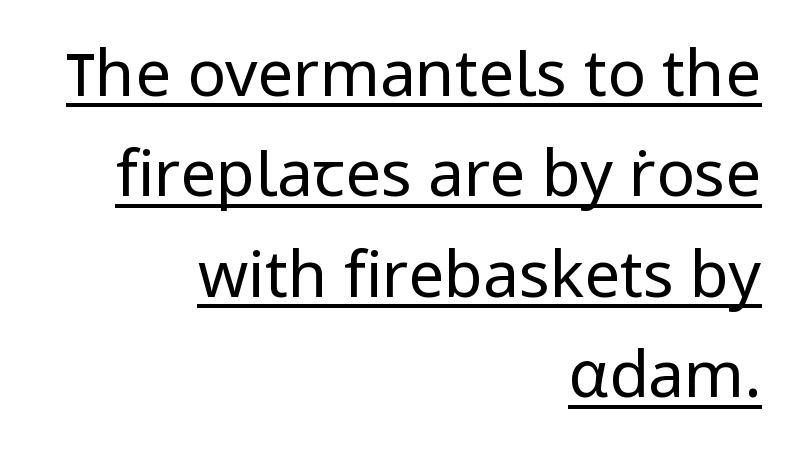
Q: Is the text bold? A: No.
Q: Is the text italic (slanted)? A: No, it is upright.
Q: Is the typeface a serif or a sans-serif typeface? A: Sans-serif.
Q: Is the text underlined? A: Yes.
Q: How is the paragraph aligned? A: Right-aligned.
Q: Is the spacing between letters normal or unusually wide? A: Normal.
Q: Is the spacing between lines tight, normal or loose? A: Normal.
Q: Width (condensed, normal, or wide)? A: Normal.
Q: Stroke contrast? A: Low.
Q: x-height? A: Medium.
Q: Monospaced? A: No.
